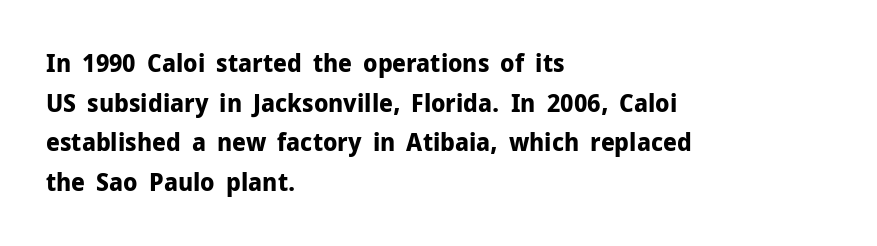
The words here are not underlined. Glyph-to-glyph distance matches everyday printed text. The rows are spaced the way most documents space them. The lettering holds an erect, upright posture throughout. Heavy-handed strokes throughout: this text is bold. Which margin do the lines hug? The left one — the right edge is uneven.
